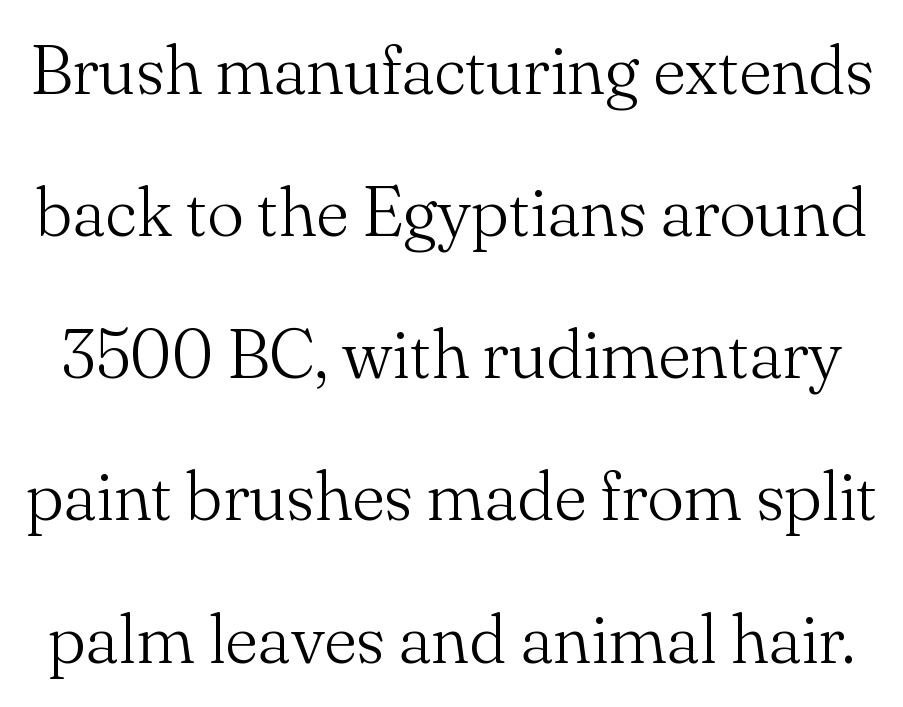
The image shows 69 px light serif type, upright; set loose line spacing (2.06x), normal letter spacing, not underlined; medium stroke contrast and a small x-height.
